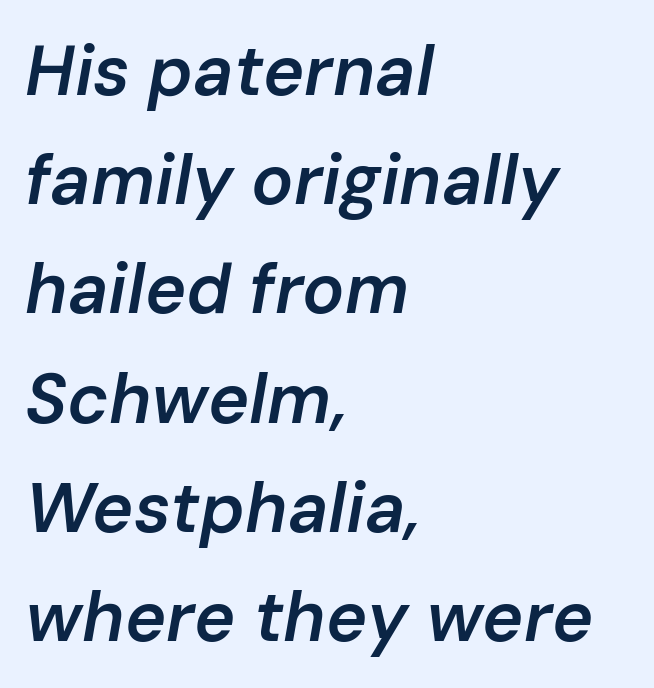
In CSS terms this would be text-align: left. The face used here is a semibold: visibly heavier than regular, lighter than bold. The letters advance in unequal steps, a hallmark of proportional type. Has an underline been added? It has not. Italic: yes, the glyphs are oblique.
